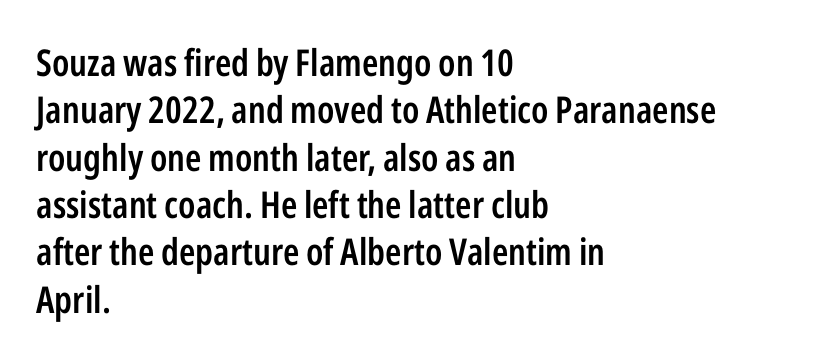
Each letter keeps its own natural width here, so spacing adapts to shape. Leftover space on each line is placed entirely after the last word. Font category for this specimen: sans-serif. The glyphs are unaccompanied by any horizontal stroke below them. A roman cut, with each character standing at attention.
